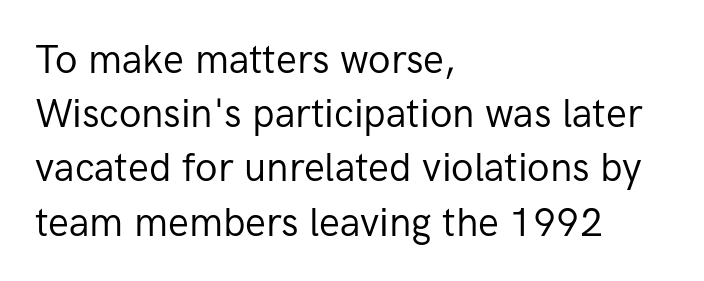
{"serif": "no", "italic": "no", "bold": "no", "weight": "regular", "width": "normal", "stroke_contrast": "low", "x_height": "medium", "monospaced": "no", "underline": "no", "align": "left", "line_spacing": "normal", "line_spacing_ratio": 1.39, "letter_spacing": "normal", "letter_spacing_em": 0.0, "glyph_px": 39}
